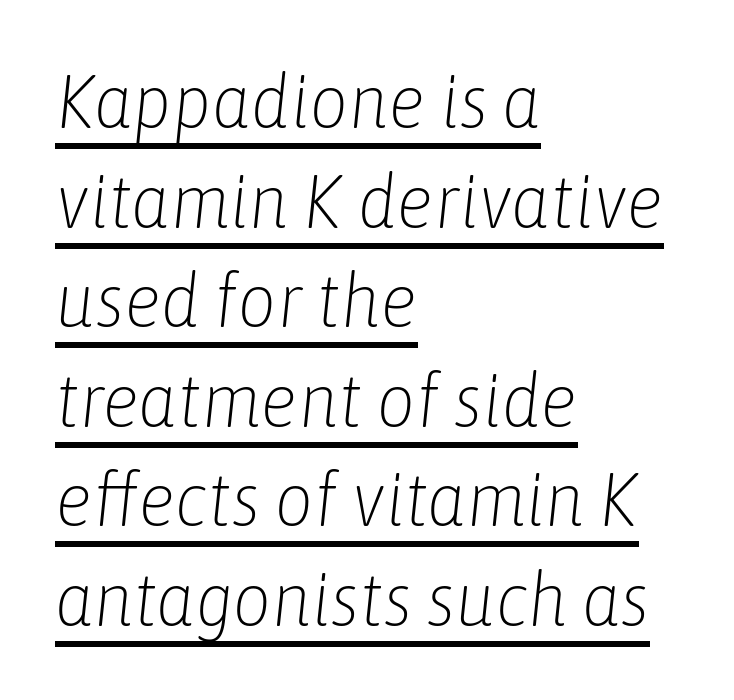
A typesetter would call this proportional, since set widths differ per character. Ink coverage per letter is moderate at most. Line beginnings align vertically; line endings do not. Has an underline been added? It has. In terms of letterspacing, this is plain default setting.
